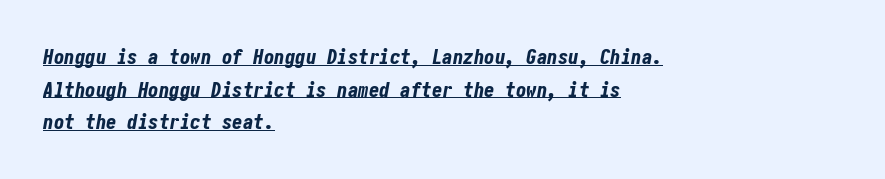
Horizontal bands of white between lines are of average thickness. Line beginnings align vertically; line endings do not. Typographic density is high because the face is bold. Does a line run under the words? Yes, clearly. When letters slant like this, we call the style italic. Is the letter spacing exaggerated? No — it looks like the ordinary default.
